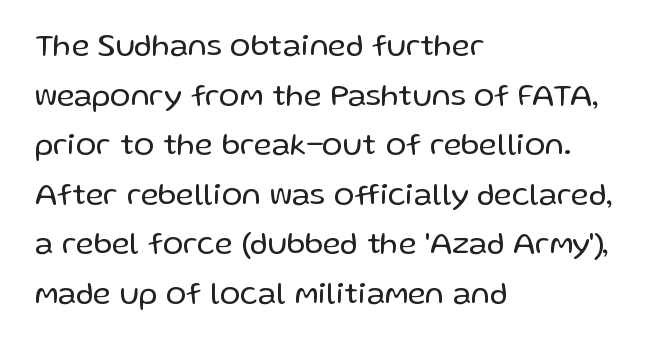
Q: Is the text bold? A: No.
Q: Is the text italic (slanted)? A: No, it is upright.
Q: Is the typeface a serif or a sans-serif typeface? A: Sans-serif.
Q: Is the text underlined? A: No.
Q: How is the paragraph aligned? A: Left-aligned.
Q: Is the spacing between letters normal or unusually wide? A: Normal.
Q: Is the spacing between lines tight, normal or loose? A: Normal.
Q: Width (condensed, normal, or wide)? A: Normal.
Q: Stroke contrast? A: Low.
Q: x-height? A: Medium.
Q: Monospaced? A: No.
